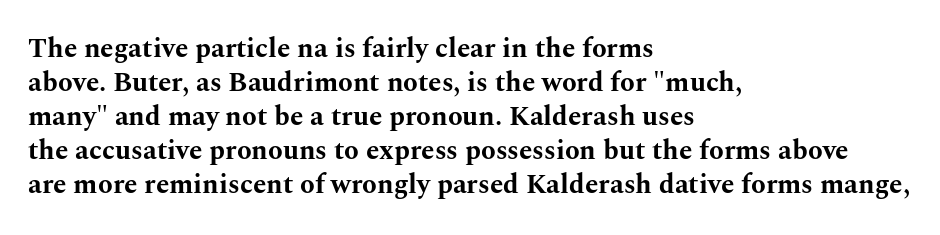
Does the weight exceed regular? Yes, all the way to bold. Short note: letters normally spaced. The space beneath each line is pristine and unruled. The typesetter chose a ragged-right arrangement here. Posture: vertical. The passage shown stacks its lines at a standard gap.
